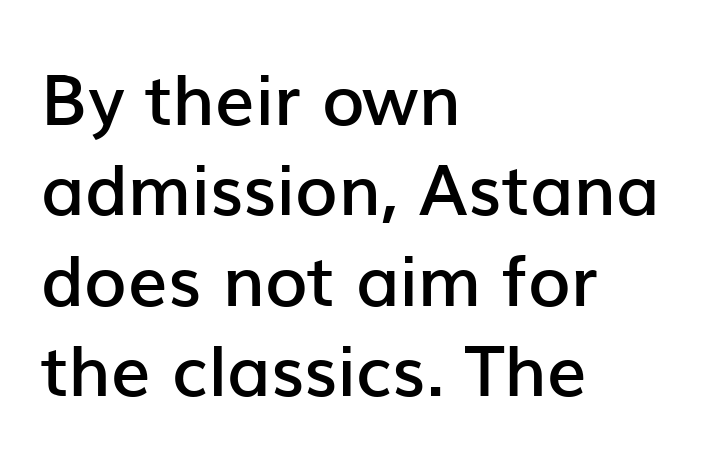
The image shows 70 px semibold sans-serif type, upright; set left-aligned, normal line spacing (1.29x), normal letter spacing, not underlined; low stroke contrast and a medium x-height.
